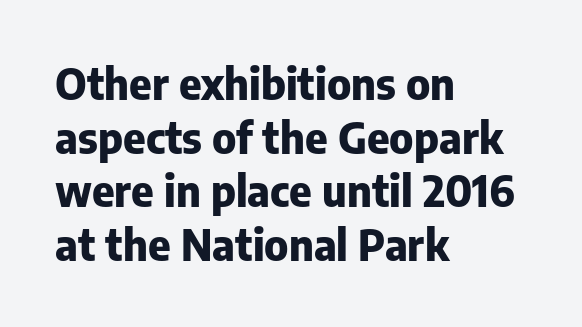
Q: Is the text bold? A: Yes.
Q: Is the text italic (slanted)? A: No, it is upright.
Q: Is the typeface a serif or a sans-serif typeface? A: Sans-serif.
Q: Is the text underlined? A: No.
Q: How is the paragraph aligned? A: Left-aligned.
Q: Is the spacing between letters normal or unusually wide? A: Normal.
Q: Is the spacing between lines tight, normal or loose? A: Normal.
Q: Width (condensed, normal, or wide)? A: Normal.
Q: Stroke contrast? A: Low.
Q: x-height? A: Medium.
Q: Monospaced? A: No.
